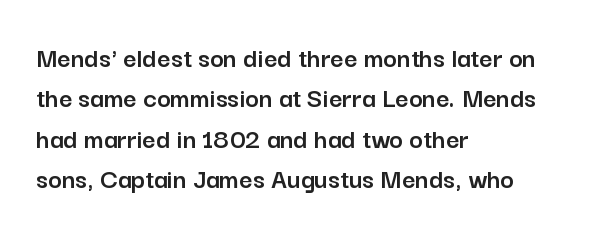
A normal amount of white space separates one row of letters from the next. A typesetter would label this face a sans. The tracking reads as untouched default to a designer's eye. Bare-footed words on every line.
